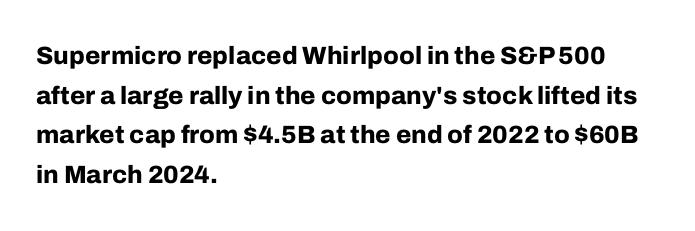
Q: Is the text bold? A: Yes.
Q: Is the text italic (slanted)? A: No, it is upright.
Q: Is the text underlined? A: No.
Q: How is the paragraph aligned? A: Left-aligned.
Q: Is the spacing between letters normal or unusually wide? A: Normal.
Q: Is the spacing between lines tight, normal or loose? A: Normal.
